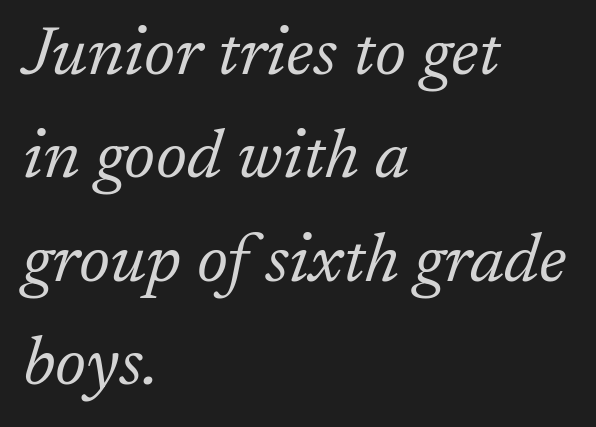
{"serif": "yes", "italic": "yes", "lean": "right", "slant_degrees": 17, "bold": "no", "weight": "light", "width": "normal", "stroke_contrast": "low", "x_height": "medium", "monospaced": "no", "underline": "no", "align": "left", "line_spacing": "normal", "line_spacing_ratio": 1.5, "letter_spacing": "normal", "letter_spacing_em": 0.0, "glyph_px": 69}
